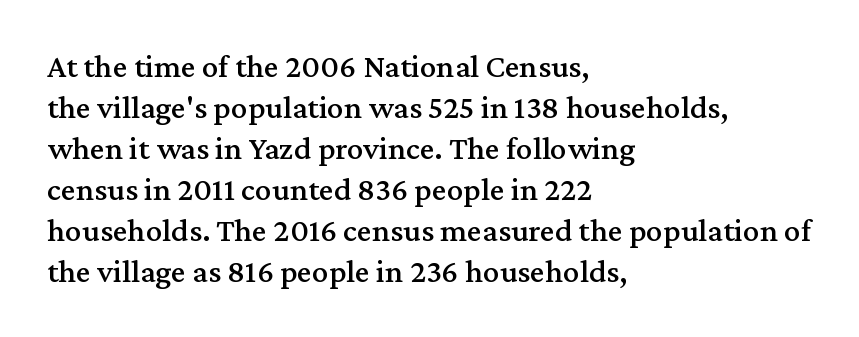
{"serif": "yes", "italic": "no", "width": "normal", "stroke_contrast": "medium", "x_height": "medium", "monospaced": "no", "underline": "no", "align": "left", "line_spacing_ratio": 1.24, "letter_spacing": "normal", "letter_spacing_em": 0.0, "glyph_px": 33}
